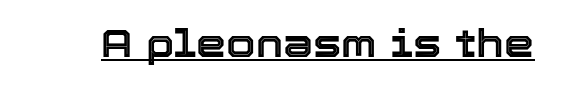
Designer's note — italics off, roman on. Inter-character spacing is left at the font's built-in metrics. The rendering uses natural spacing where letterforms have individual widths. Has an underline been added? It has.
